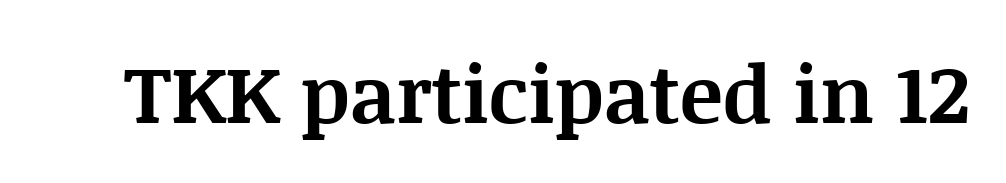
{"serif": "yes", "italic": "no", "bold": "yes", "weight": "bold", "width": "normal", "stroke_contrast": "medium", "x_height": "large", "monospaced": "no", "underline": "no", "letter_spacing": "normal", "letter_spacing_em": 0.0, "glyph_px": 80}
